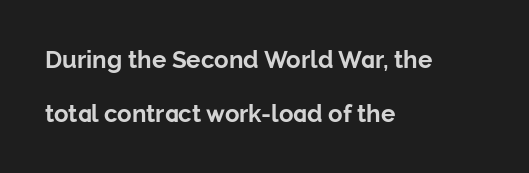
{"italic": "no", "bold": "yes", "underline": "no", "align": "left", "line_spacing": "loose", "line_spacing_ratio": 2.25, "letter_spacing": "normal", "letter_spacing_em": 0.0, "glyph_px": 24}
